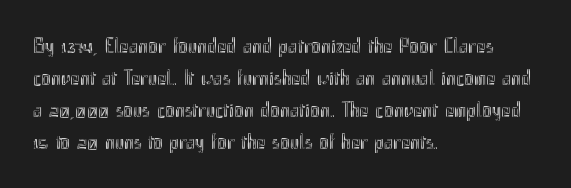
These lines were composed using upright roman letters. If you drew a ruler down the left edge, every line would touch it. In terms of leading, this rendering sits right in the middle. These lines keep a tight, regular rhythm from letter to letter. The glyphs are unaccompanied by any horizontal stroke below them.
